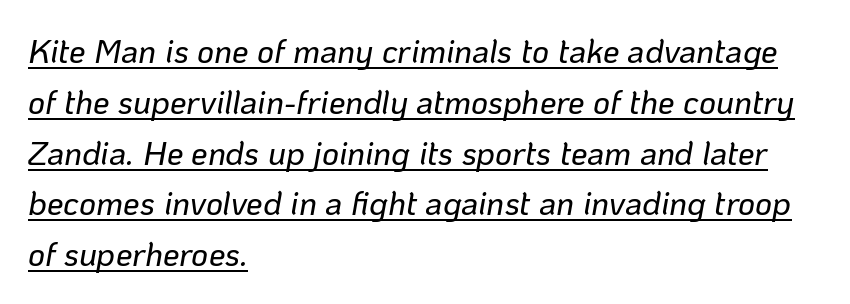
{"italic": "yes", "lean": "right", "slant_degrees": 10, "width": "normal", "stroke_contrast": "low", "x_height": "medium", "monospaced": "no", "underline": "yes", "align": "left", "line_spacing": "normal", "line_spacing_ratio": 1.54, "letter_spacing": "normal", "letter_spacing_em": 0.0, "glyph_px": 33}
